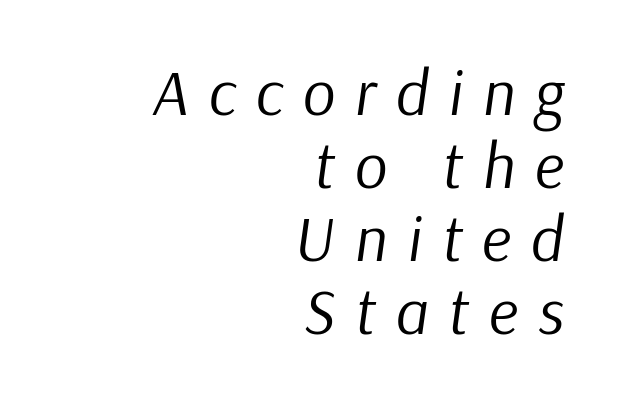
Think of a printed novel: that variable character pitch is what you see here. The zone under the glyphs is completely vacant. Which margin do the lines hug? The right one — the left edge is uneven. When letters slant like this, we call the style italic. You could barely slide anything between these rows. The passage shown is not bold in any degree.
